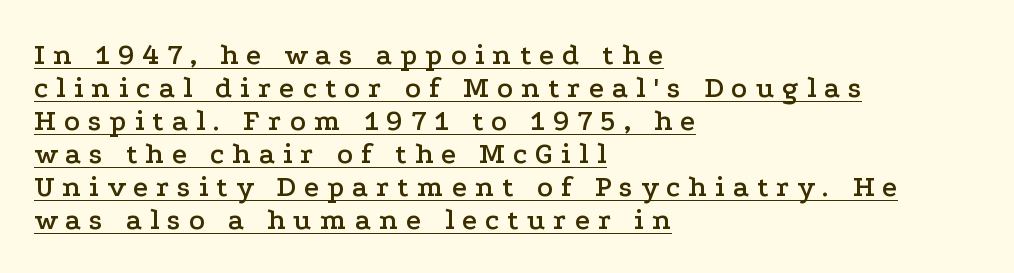
The ragged edge is on the right, which tells us the setting is flush left. Vertical spacing — tight. The designer went with a serif here, giving each stem small feet. Students, observe the line beneath the letters — that is underlining. Is this a fixed-width face? No — the glyphs have proportional, varying widths. The axis of the letterforms is exactly vertical.
